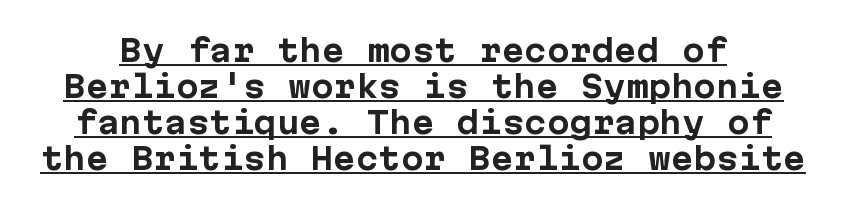
The image shows 30 px bold sans-serif type, upright, monospaced; set line spacing 1.2x, normal letter spacing, underlined; low stroke contrast and a medium x-height.
